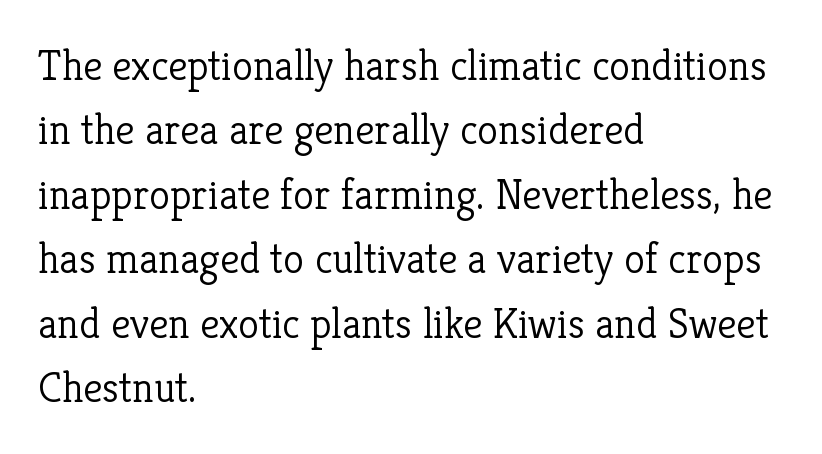
The lettering stays uniformly vertical, giving the passage a roman look. A typesetter would call this proportional, since set widths differ per character. Notice how descenders clear the ascenders below comfortably — that's standard leading. Type style note: has serifs. Casual observation: everything's shoved over to the left. The passage shown is not bold in any degree.
